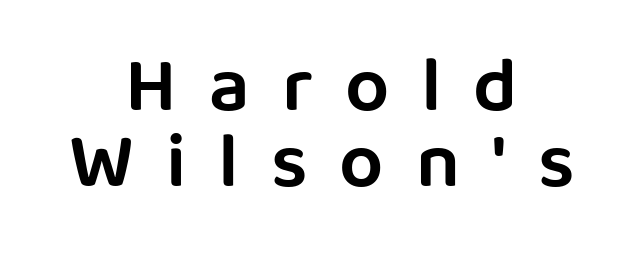
Is this a fixed-width face? No — the glyphs have proportional, varying widths. Check the space under the baseline: it is left empty. Compared with typical paragraphs, the rows here are closer together. The typesetter chose a symmetrical, centered arrangement here. Students, note that the glyphs here are deliberately spaced far apart. Each glyph is drawn with semibold strokes, heavier than normal yet not fully bold.
